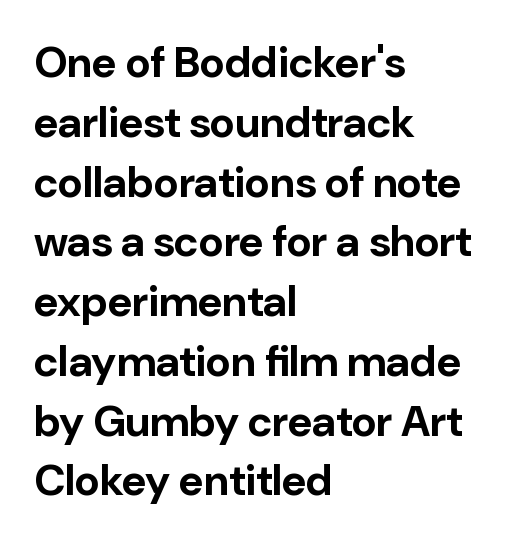
The image shows 43 px bold sans-serif type, upright; set left-aligned, normal line spacing (1.39x), normal letter spacing, not underlined; low stroke contrast and a medium x-height.
